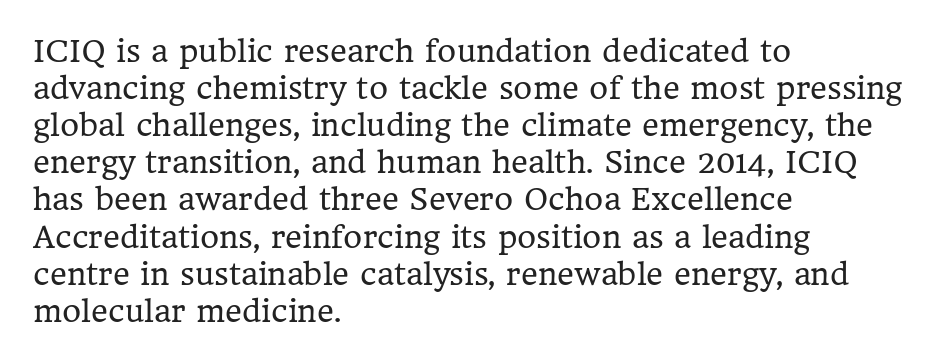
The image shows 29 px regular-weight serif type, upright; set left-aligned, normal line spacing (1.28x), normal letter spacing, not underlined; low stroke contrast and a medium x-height.
